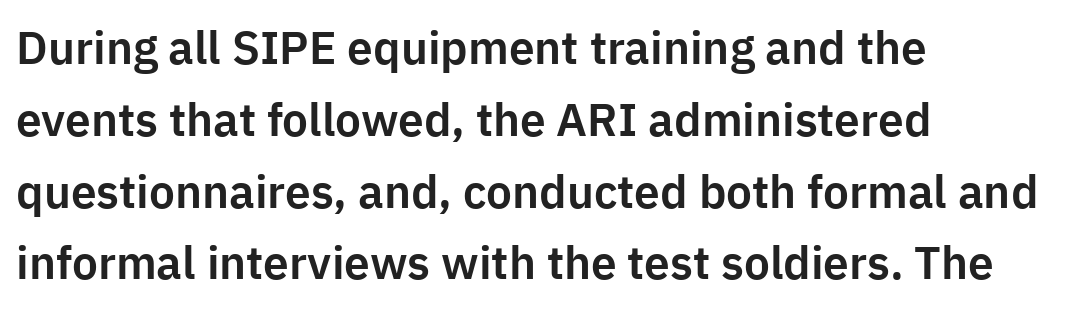
The passage shown is typeset with a sans-serif family. Tracking value appears to be zero — textbook default spacing. The lettering holds an erect, upright posture throughout. Vertically, the passage feels balanced, rows spaced as you'd expect. Descender tails drop into unmarked territory. Each line starts at the same left margin while the right side varies.
